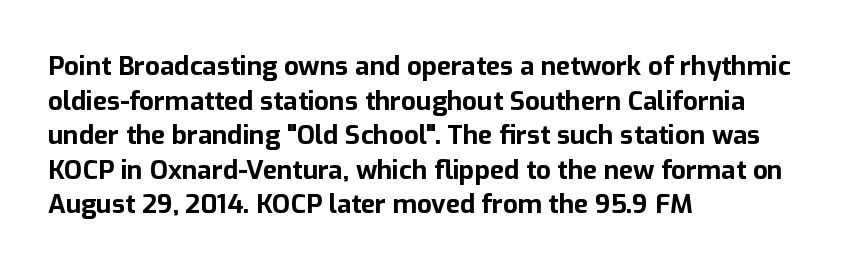
Do the letters lean? They stand straight. Standard letterfit; no display-style spreading of the glyphs. The strip under each line holds only bare page. The rendering anchors every line to the left-hand side. The glyphs have the mass of a bold cut. Quick note: interline space is typical.
